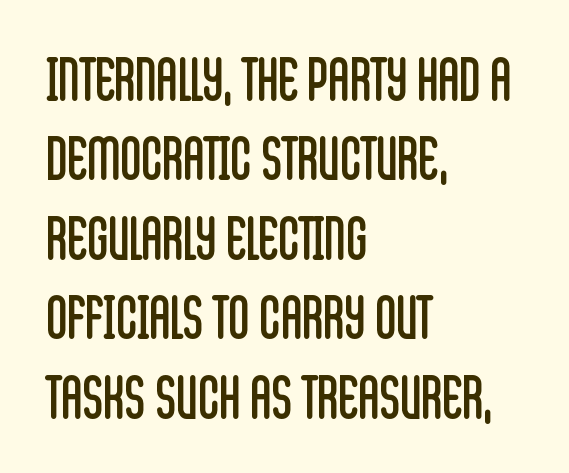
Q: Is the text bold? A: No.
Q: Is the text italic (slanted)? A: No, it is upright.
Q: Is the typeface a serif or a sans-serif typeface? A: Sans-serif.
Q: Is the text underlined? A: No.
Q: How is the paragraph aligned? A: Left-aligned.
Q: Is the spacing between letters normal or unusually wide? A: Normal.
Q: Is the spacing between lines tight, normal or loose? A: Normal.
Q: Width (condensed, normal, or wide)? A: Condensed.
Q: Stroke contrast? A: Low.
Q: x-height? A: Large.
Q: Monospaced? A: No.
